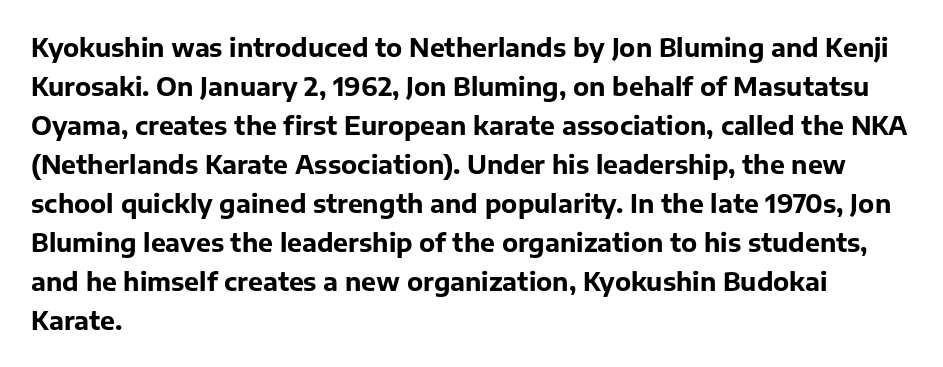
{"italic": "no", "bold": "yes", "underline": "no", "align": "left", "line_spacing": "normal", "line_spacing_ratio": 1.56, "letter_spacing": "normal", "letter_spacing_em": 0.0, "glyph_px": 25}
